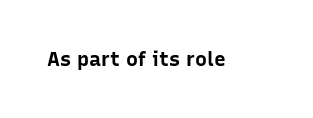
The image shows 20 px bold type, upright; set normal letter spacing, not underlined.
